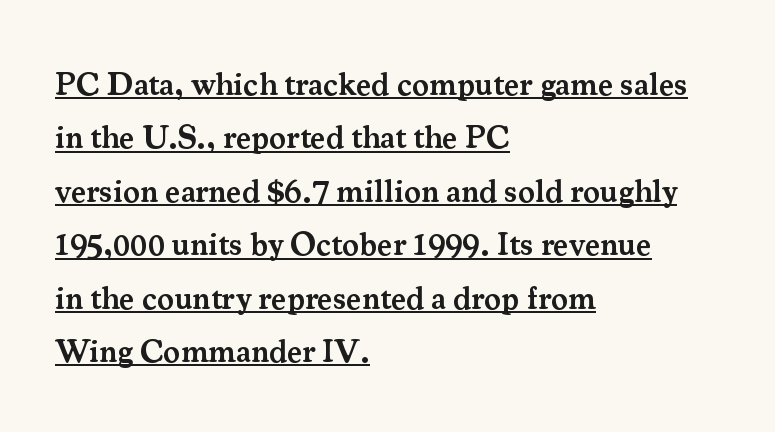
Semibold letterforms, between regular and bold. Font category for this specimen: serif. Ordinary non-slanted type is in use. The text block is weighted toward the left margin, trailing off unevenly rightward.
